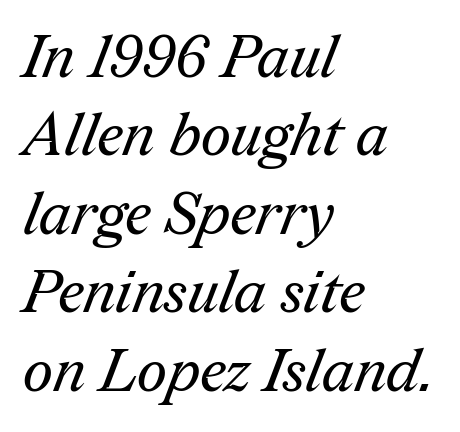
The image shows 59 px regular-weight serif type; set left-aligned, normal line spacing (1.33x), normal letter spacing, not underlined; medium stroke contrast and a medium x-height.
